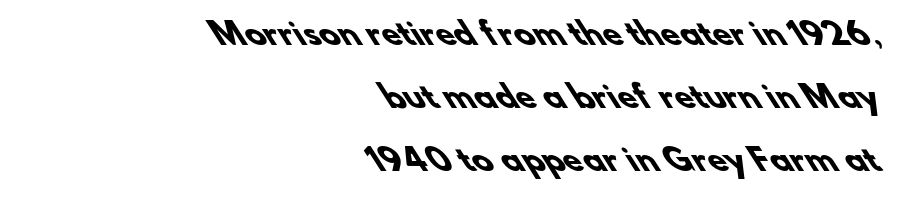
{"serif": "no", "bold": "yes", "weight": "heavy", "width": "normal", "stroke_contrast": "low", "x_height": "small", "monospaced": "no", "underline": "no", "align": "right", "line_spacing": "loose", "line_spacing_ratio": 2.1, "letter_spacing": "normal", "letter_spacing_em": 0.0, "glyph_px": 30}
